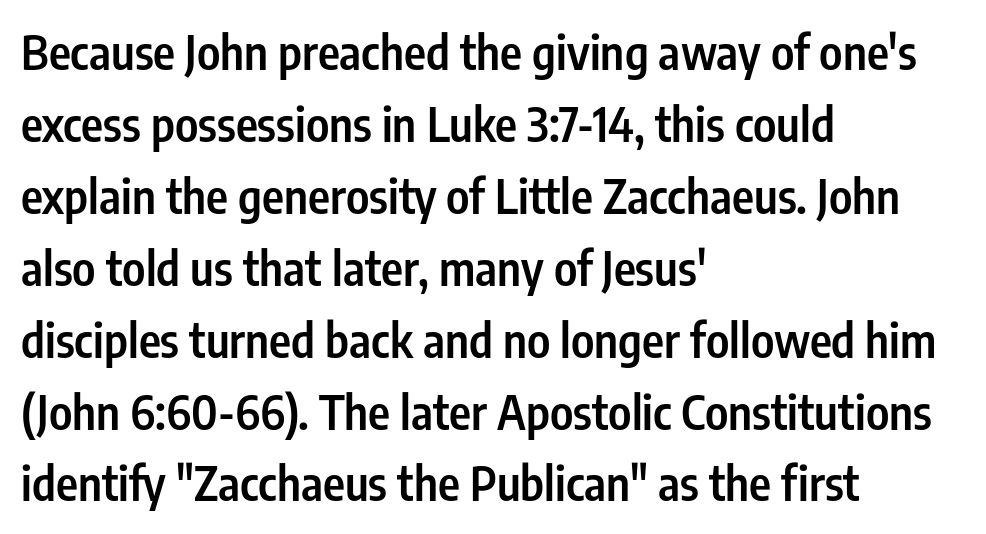
Think of a printed novel: that variable character pitch is what you see here. The face used here is rendered with its standard letterfit. Words float on clear page, feet unadorned. Interline gaps are of average width in this sample. Rendered with straight, roman letterforms.
